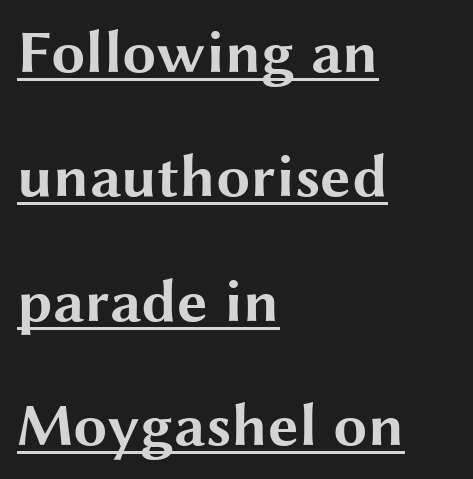
{"serif": "no", "italic": "no", "bold": "yes", "weight": "bold", "width": "wide", "stroke_contrast": "medium", "x_height": "medium", "monospaced": "no", "underline": "yes", "align": "left", "line_spacing": "loose", "line_spacing_ratio": 2.04, "letter_spacing": "normal", "letter_spacing_em": 0.0, "glyph_px": 61}
